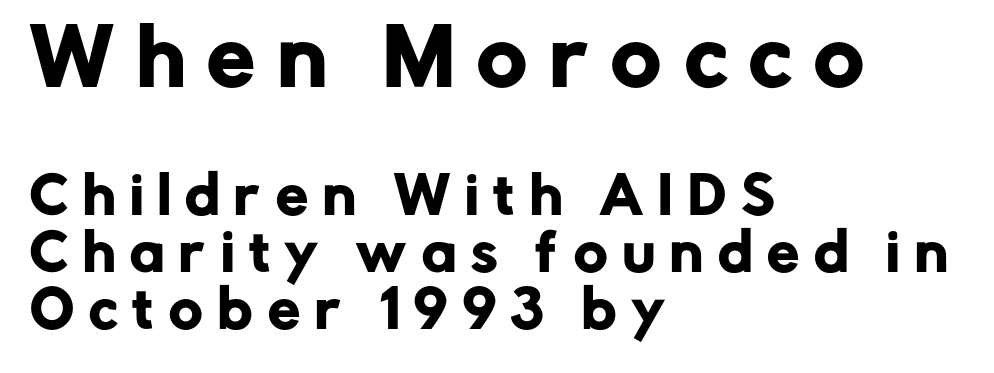
{"serif": "no", "italic": "no", "width": "normal", "stroke_contrast": "low", "x_height": "medium", "monospaced": "no", "underline": "no", "align": "left", "line_spacing": "tight", "line_spacing_ratio": 1.12, "letter_spacing": "wide", "letter_spacing_em": 0.3, "larger_block": "first", "size_ratio": 1.49, "glyph_px": 76}
